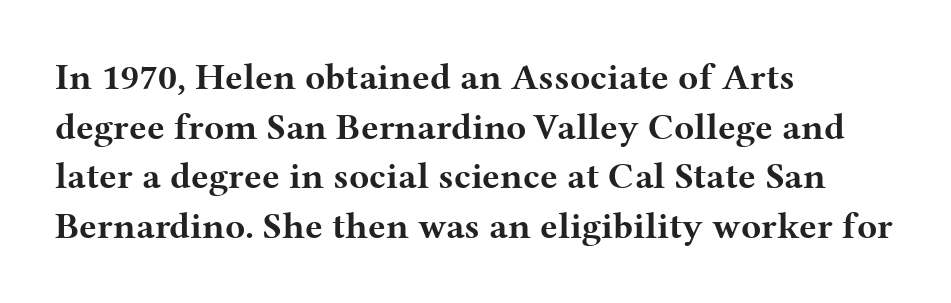
Q: Is the text bold? A: Yes.
Q: Is the text italic (slanted)? A: No, it is upright.
Q: Is the typeface a serif or a sans-serif typeface? A: Serif.
Q: Is the text underlined? A: No.
Q: How is the paragraph aligned? A: Left-aligned.
Q: Is the spacing between letters normal or unusually wide? A: Normal.
Q: Is the spacing between lines tight, normal or loose? A: Normal.
Q: Width (condensed, normal, or wide)? A: Wide.
Q: Stroke contrast? A: Medium.
Q: x-height? A: Medium.
Q: Monospaced? A: No.
